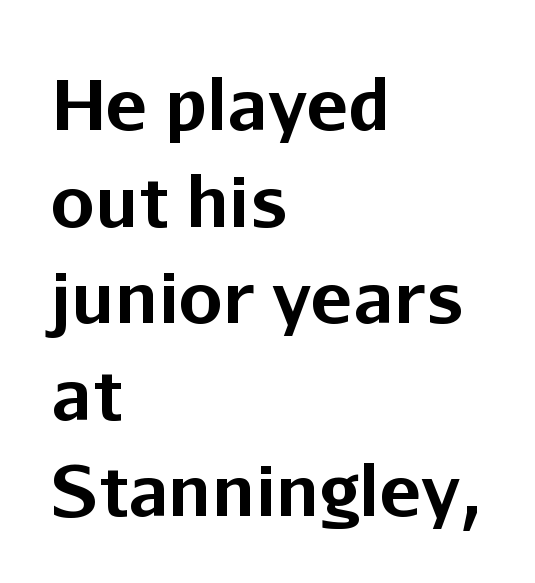
{"serif": "no", "italic": "no", "bold": "yes", "weight": "bold", "width": "normal", "stroke_contrast": "low", "x_height": "medium", "monospaced": "no", "underline": "no", "align": "left", "line_spacing": "normal", "line_spacing_ratio": 1.38, "letter_spacing": "normal", "letter_spacing_em": 0.0, "glyph_px": 70}
